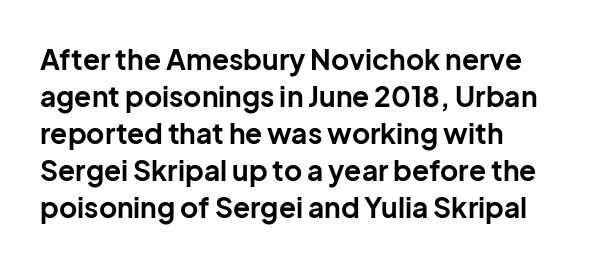
{"serif": "no", "italic": "no", "bold": "yes", "weight": "bold", "width": "normal", "stroke_contrast": "low", "x_height": "medium", "monospaced": "no", "underline": "no", "line_spacing": "normal", "line_spacing_ratio": 1.32, "letter_spacing": "normal", "letter_spacing_em": 0.0, "glyph_px": 28}
